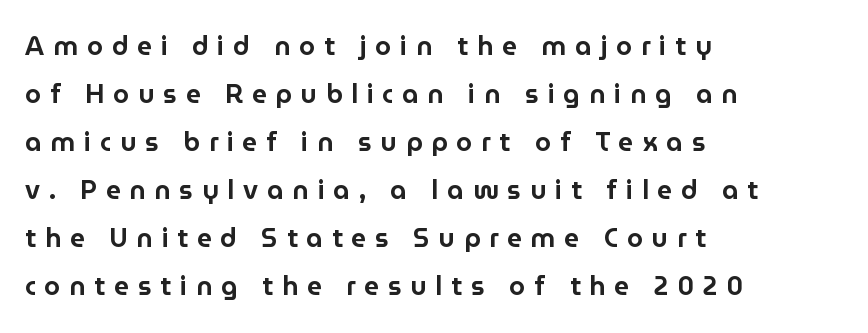
Tall strokes in this sample are plumb rather than angled. In terms of letterspacing, this is a distinctly airy, spread setting. Beneath every word, the page is bare. Horizontal alignment here is leftward, the default for most running prose.
